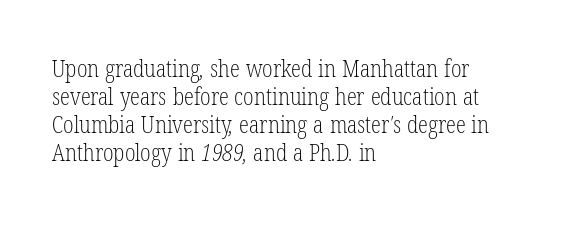
The image shows 23 px text type; set left-aligned, line spacing 1.22x, normal letter spacing, not underlined.
